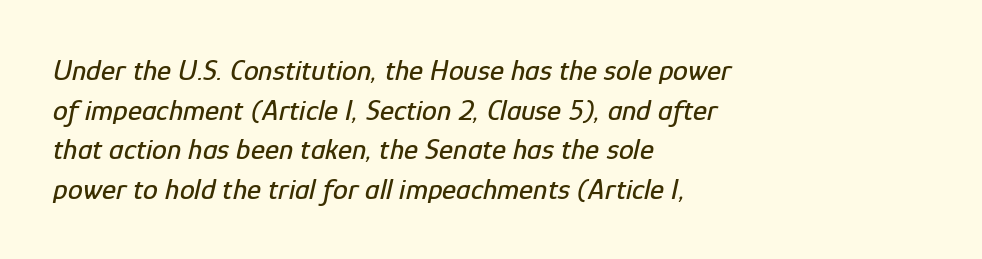
The image shows 30 px condensed type, italic (leaning right); set left-aligned, normal line spacing (1.32x), normal letter spacing, not underlined; low stroke contrast and a medium x-height.
